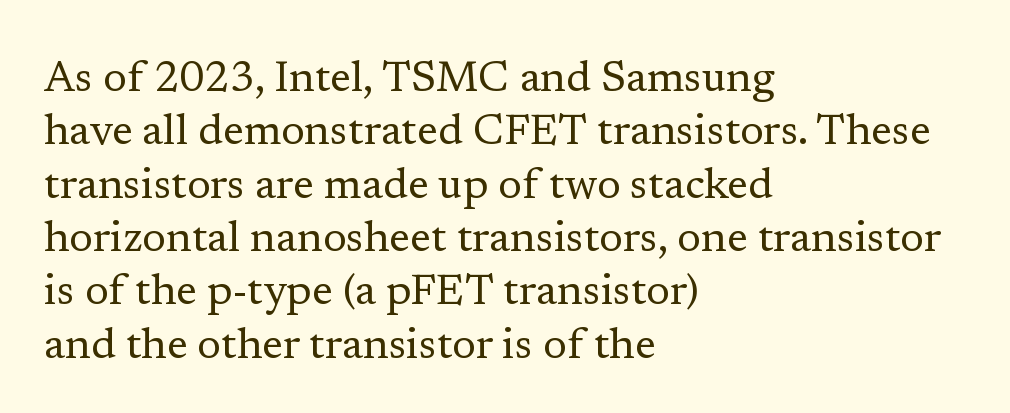
{"serif": "yes", "italic": "no", "bold": "no", "weight": "regular", "width": "normal", "stroke_contrast": "low", "x_height": "medium", "monospaced": "no", "underline": "no", "align": "left", "line_spacing_ratio": 1.24, "letter_spacing": "normal", "letter_spacing_em": 0.0, "glyph_px": 43}
